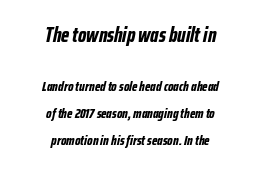
Q: Is the text bold? A: Yes.
Q: Is the text italic (slanted)? A: Yes, it leans right by about 12 degrees.
Q: Is the text underlined? A: No.
Q: How is the paragraph aligned? A: Centered.
Q: Is the spacing between letters normal or unusually wide? A: Normal.
Q: Is the spacing between lines tight, normal or loose? A: Loose.
Q: Which block of text is set in a larger size, the first (top) or the second (bottom)? A: The first (top) one.
